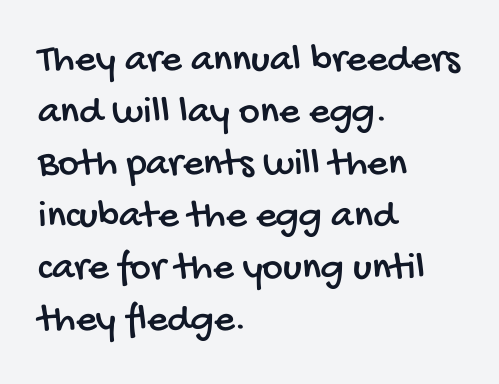
{"serif": "no", "width": "condensed", "stroke_contrast": "low", "x_height": "large", "monospaced": "no", "underline": "no", "align": "left", "line_spacing": "normal", "line_spacing_ratio": 1.3, "letter_spacing": "normal", "letter_spacing_em": 0.0, "glyph_px": 40}
